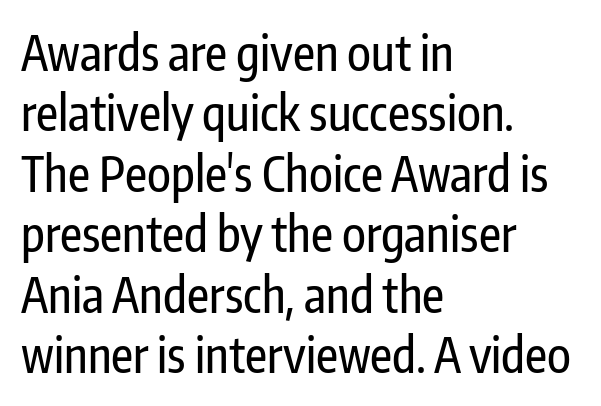
Q: Is the text italic (slanted)? A: No, it is upright.
Q: Is the typeface a serif or a sans-serif typeface? A: Sans-serif.
Q: Is the text underlined? A: No.
Q: How is the paragraph aligned? A: Left-aligned.
Q: Is the spacing between letters normal or unusually wide? A: Normal.
Q: Is the spacing between lines tight, normal or loose? A: Normal.
Q: Width (condensed, normal, or wide)? A: Condensed.
Q: Stroke contrast? A: Low.
Q: x-height? A: Medium.
Q: Monospaced? A: No.
